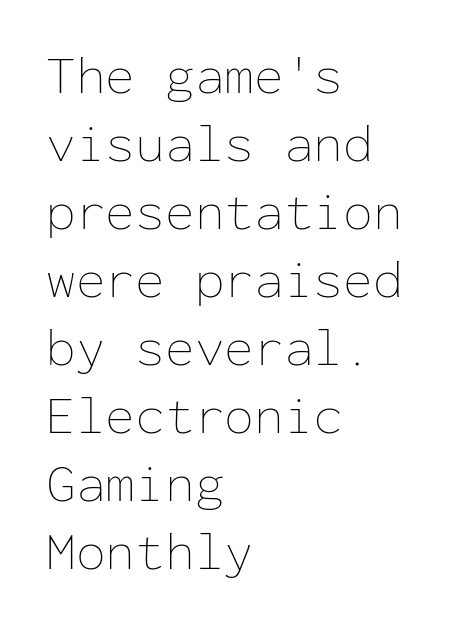
{"italic": "no", "bold": "no", "weight": "thin", "width": "normal", "stroke_contrast": "low", "x_height": "medium", "monospaced": "yes", "underline": "no", "align": "left", "line_spacing": "normal", "line_spacing_ratio": 1.26, "letter_spacing": "normal", "letter_spacing_em": 0.0, "glyph_px": 54}
